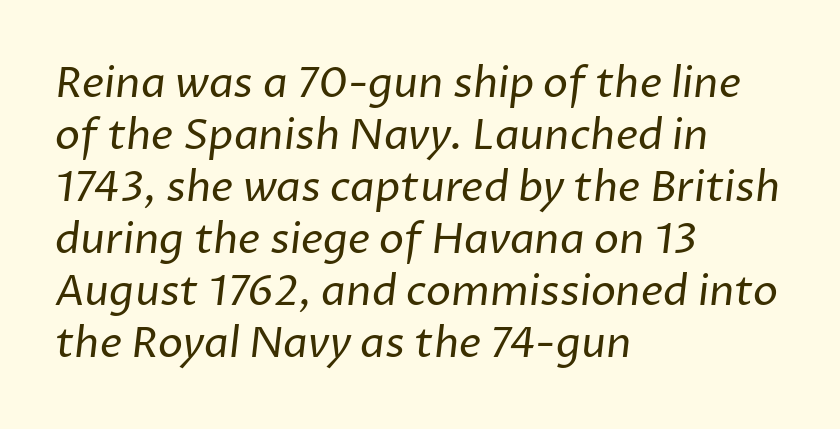
The image shows 42 px regular-weight sans-serif type; set left-aligned, line spacing 1.24x, normal letter spacing, not underlined; low stroke contrast and a medium x-height.
